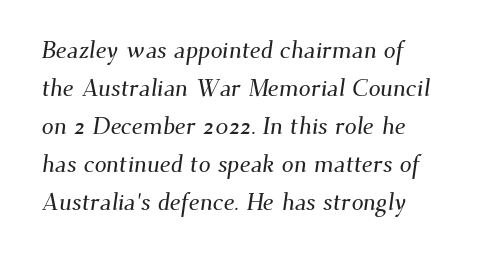
Regular leading. There is no visible air inserted between adjacent glyphs. No word sits above an underline.
